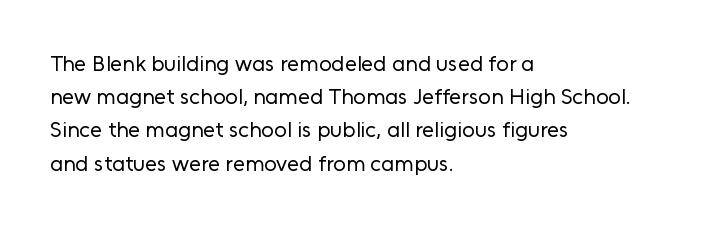
The image shows 22 px text type, upright; set left-aligned, normal line spacing (1.51x), normal letter spacing, not underlined.
